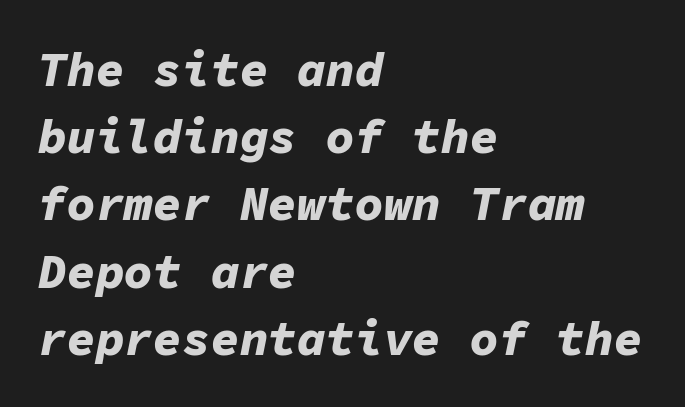
{"italic": "yes", "lean": "right", "slant_degrees": 11, "bold": "yes", "weight": "bold", "width": "normal", "stroke_contrast": "low", "x_height": "medium", "monospaced": "yes", "underline": "no", "align": "left", "line_spacing": "normal", "line_spacing_ratio": 1.4, "letter_spacing": "normal", "letter_spacing_em": 0.0, "glyph_px": 48}
